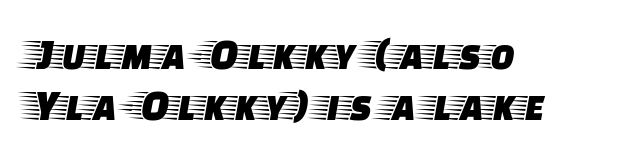
{"serif": "yes", "width": "wide", "stroke_contrast": "low", "x_height": "large", "monospaced": "no", "underline": "no", "align": "left", "line_spacing": "tight", "line_spacing_ratio": 1.14, "letter_spacing": "normal", "letter_spacing_em": 0.0, "glyph_px": 45}
